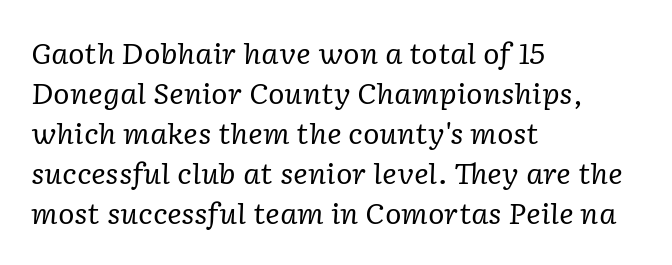
A quiet, ordinary-to-light weight characterises the typeface. The glyphs are unaccompanied by any horizontal stroke below them. Tall strokes in this sample are angled rather than plumb. Do the characters align in a grid? No, the font is proportional. All the whitespace from short lines collects on the right.
